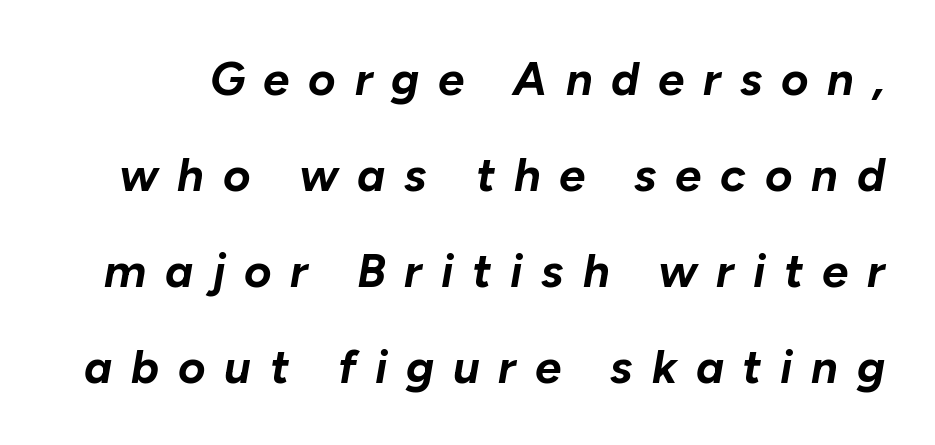
Q: Is the text bold? A: Yes.
Q: Is the text italic (slanted)? A: Yes, it leans right by about 10 degrees.
Q: Is the text underlined? A: No.
Q: Is the spacing between letters normal or unusually wide? A: Unusually wide.
Q: Is the spacing between lines tight, normal or loose? A: Loose.
Q: Width (condensed, normal, or wide)? A: Normal.
Q: Stroke contrast? A: Low.
Q: x-height? A: Medium.
Q: Monospaced? A: No.
